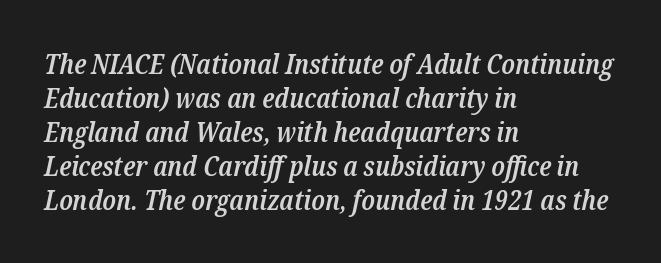
The image shows 28 px semibold, condensed serif type, italic (leaning right); set left-aligned, line spacing 1.21x, normal letter spacing, not underlined; low stroke contrast and a medium x-height.
